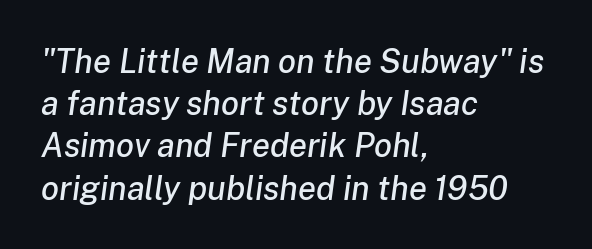
{"italic": "yes", "lean": "right", "slant_degrees": 8, "width": "normal", "stroke_contrast": "low", "x_height": "medium", "monospaced": "no", "underline": "no", "align": "left", "line_spacing": "normal", "line_spacing_ratio": 1.28, "letter_spacing": "normal", "letter_spacing_em": 0.0, "glyph_px": 33}
